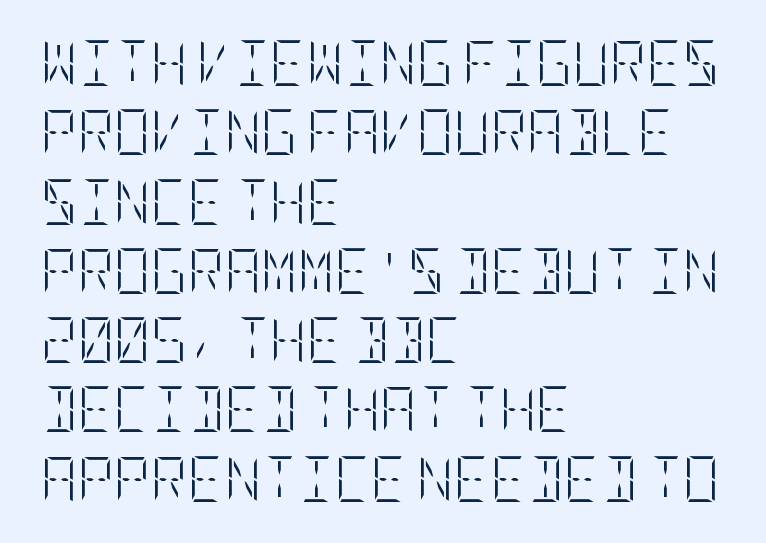
Q: Is the text bold? A: No.
Q: Is the text italic (slanted)? A: No, it is upright.
Q: Is the text underlined? A: No.
Q: How is the paragraph aligned? A: Left-aligned.
Q: Is the spacing between letters normal or unusually wide? A: Normal.
Q: Is the spacing between lines tight, normal or loose? A: Normal.
Q: Width (condensed, normal, or wide)? A: Condensed.
Q: Stroke contrast? A: Low.
Q: x-height? A: Large.
